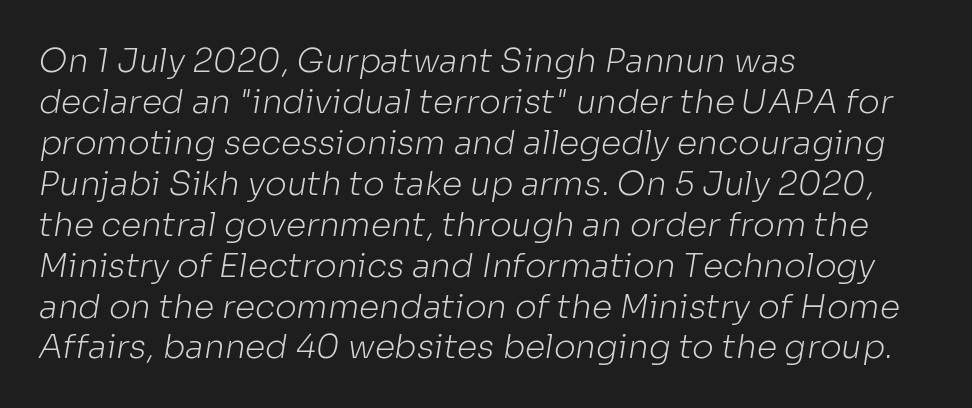
The passage is arranged the way most books set body copy — flush left. Grotesque or geometric, the face here clearly has no serifs. The passage shown is not bold in any degree. The string is rendered with underlining switched off. Honestly, the letter spacing is just normal — you wouldn't notice it. Is this a fixed-width face? No — the glyphs have proportional, varying widths.
